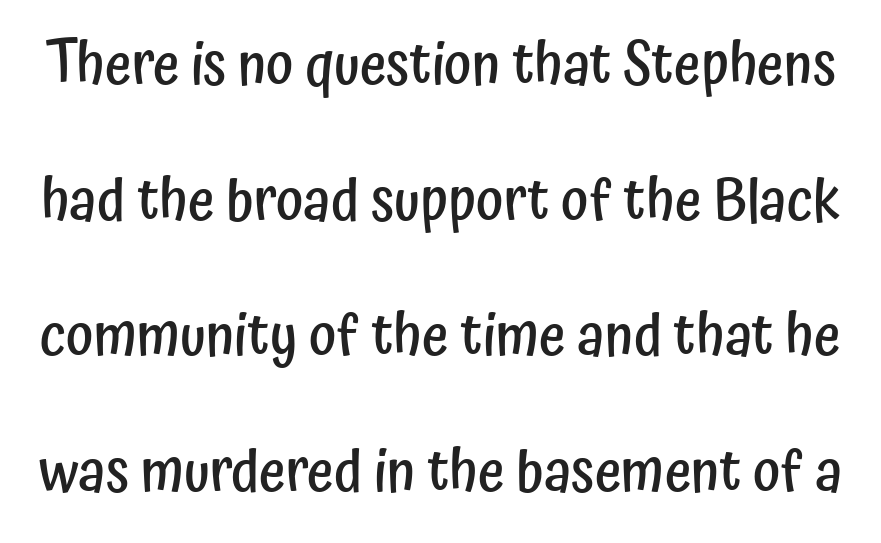
The type is set solid horizontally, with unmodified tracking. The area under the type is left untouched. Weight check: semibold — heavier than regular, not quite bold. A typesetter would call this proportional, since set widths differ per character.
